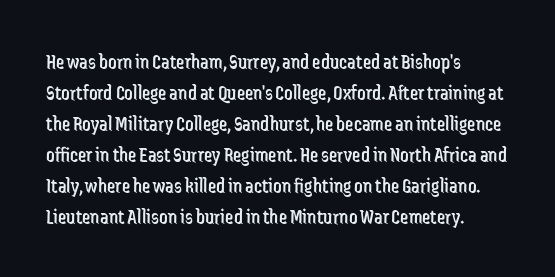
The image shows 21 px text type, upright; set left-aligned, normal line spacing (1.48x), normal letter spacing, not underlined.
